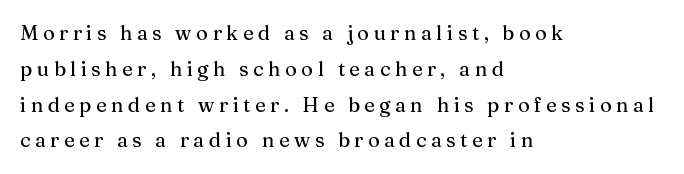
Q: Is the text italic (slanted)? A: No, it is upright.
Q: Is the text underlined? A: No.
Q: How is the paragraph aligned? A: Left-aligned.
Q: Is the spacing between letters normal or unusually wide? A: Unusually wide.
